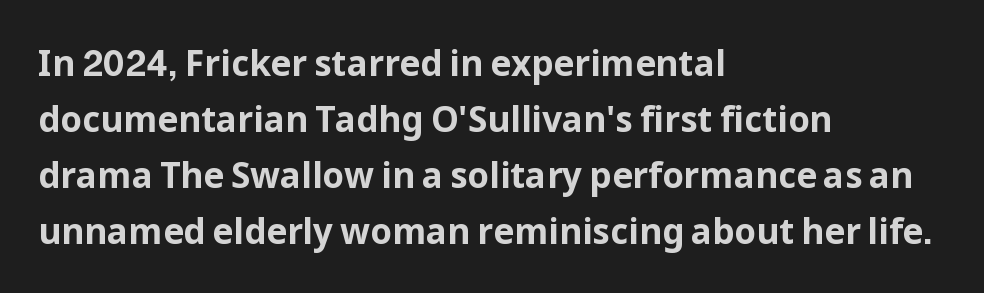
Every row of glyphs begins at an identical x-position on the left. It's the straight-up-and-down kind of type. Every letter is thick-stroked: bold, no question. The space beneath each line is pristine and unruled.
